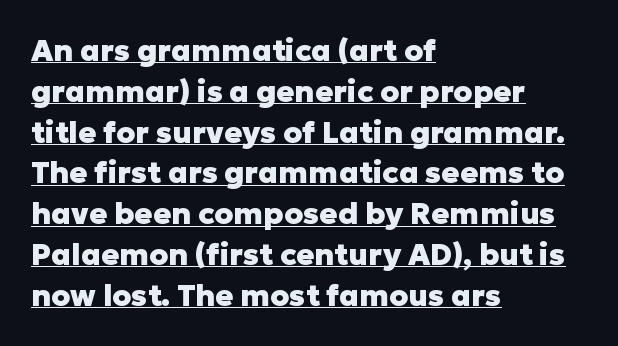
Summary of weight: heavy, a full bold. Horizontal bands of white between lines are of average thickness. Does extra space separate the letters? No, they use regular spacing. Think of a printed novel: that variable character pitch is what you see here. Note: no serifs on the glyphs.
